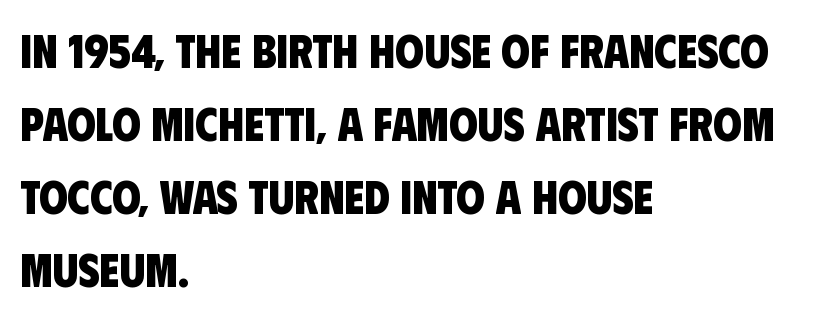
Left-aligned paragraph, ragged on the right. Bare-footed words on every line. The face used here is a sans, in the tradition of grotesques and geometrics. Here the designer chose a conventional face with non-uniform glyph widths. Regular leading.
